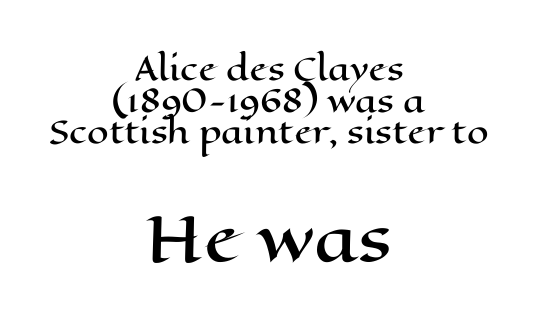
Short note: letters normally spaced. A roman cut, with each character standing at attention. If you squint, the bottom block still reads clearly — it's the larger of the two. The letters advance in unequal steps, a hallmark of proportional type. Interline gaps are noticeably narrow in this sample.
